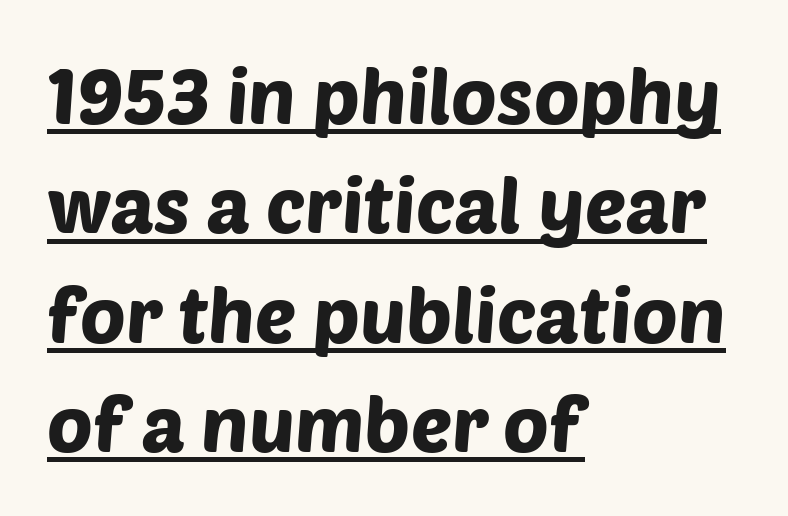
The letters advance in unequal steps, a hallmark of proportional type. Does a line run under the words? Yes, clearly. What stands out about the letter spacing? Nothing — it is the standard amount. Line beginnings align vertically; line endings do not. Normally led — the rows are evenly, conventionally spaced. Is this a sans? Yes — the strokes have no serifs.
